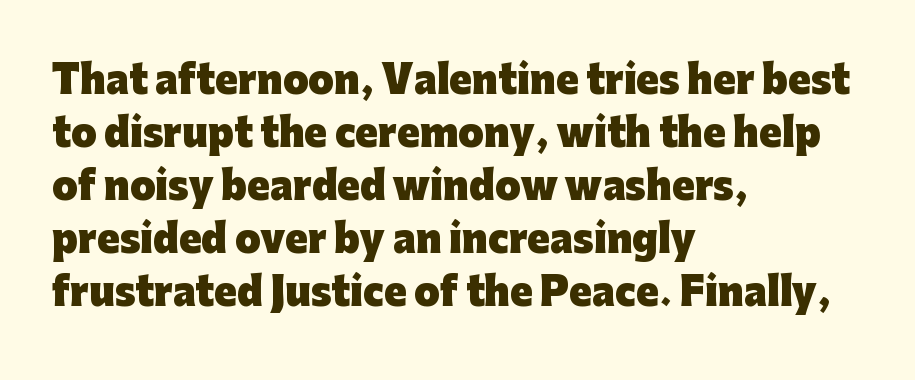
{"serif": "no", "italic": "no", "bold": "yes", "weight": "heavy", "width": "normal", "stroke_contrast": "low", "x_height": "medium", "monospaced": "no", "underline": "no", "align": "left", "line_spacing": "normal", "line_spacing_ratio": 1.43, "letter_spacing": "normal", "letter_spacing_em": 0.0, "glyph_px": 37}
